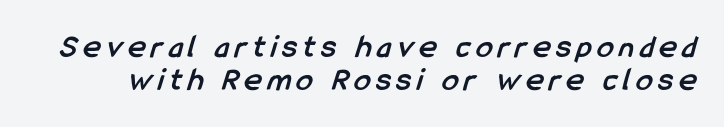
The image shows 33 px semibold, condensed sans-serif type; set tight line spacing (1.0x), not underlined; low stroke contrast and a medium x-height.
